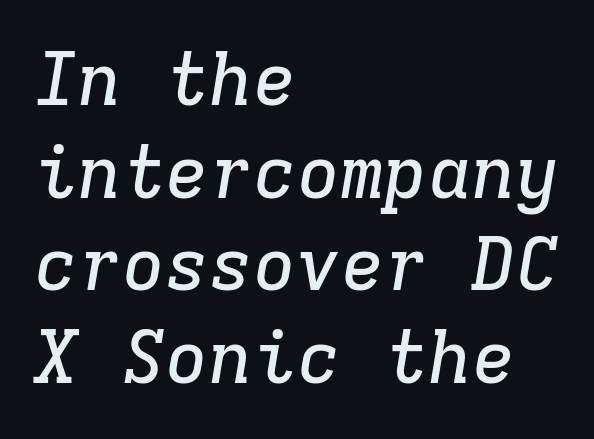
Q: Is the text italic (slanted)? A: Yes, it leans right by about 9 degrees.
Q: Is the typeface a serif or a sans-serif typeface? A: Serif.
Q: Is the text underlined? A: No.
Q: How is the paragraph aligned? A: Left-aligned.
Q: Is the spacing between letters normal or unusually wide? A: Normal.
Q: Is the spacing between lines tight, normal or loose? A: Normal.
Q: Width (condensed, normal, or wide)? A: Normal.
Q: Stroke contrast? A: Low.
Q: x-height? A: Medium.
Q: Monospaced? A: Yes.
